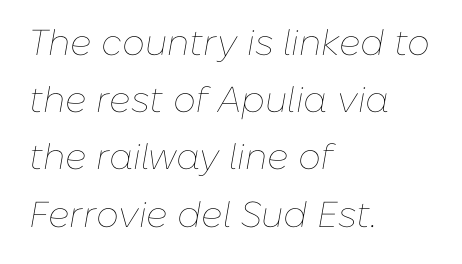
Q: Is the text bold? A: No.
Q: Is the text italic (slanted)? A: Yes, it leans right by about 10 degrees.
Q: Is the text underlined? A: No.
Q: How is the paragraph aligned? A: Left-aligned.
Q: Is the spacing between letters normal or unusually wide? A: Normal.
Q: Is the spacing between lines tight, normal or loose? A: Normal.
Q: Width (condensed, normal, or wide)? A: Normal.
Q: Stroke contrast? A: Low.
Q: x-height? A: Medium.
Q: Monospaced? A: No.
